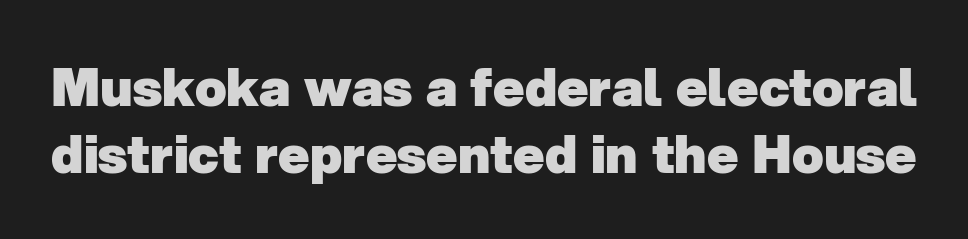
Q: Is the text bold? A: Yes.
Q: Is the typeface a serif or a sans-serif typeface? A: Sans-serif.
Q: Is the text underlined? A: No.
Q: Is the spacing between letters normal or unusually wide? A: Normal.
Q: Is the spacing between lines tight, normal or loose? A: Normal.
Q: Width (condensed, normal, or wide)? A: Normal.
Q: Stroke contrast? A: Low.
Q: x-height? A: Medium.
Q: Monospaced? A: No.
